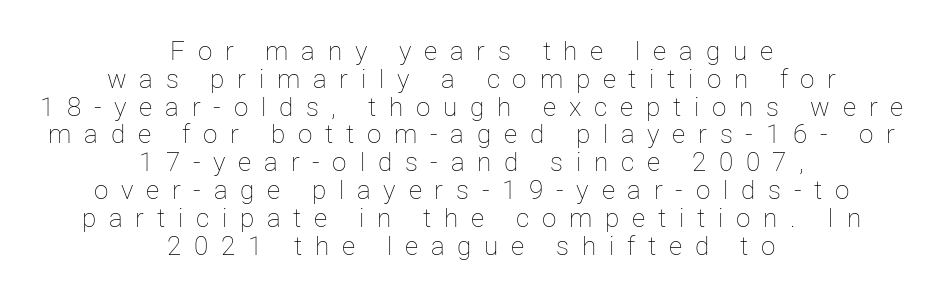
{"italic": "no", "bold": "no", "underline": "no", "align": "center", "line_spacing": "tight", "line_spacing_ratio": 1.07, "letter_spacing": "wide", "letter_spacing_em": 0.49, "glyph_px": 26}
